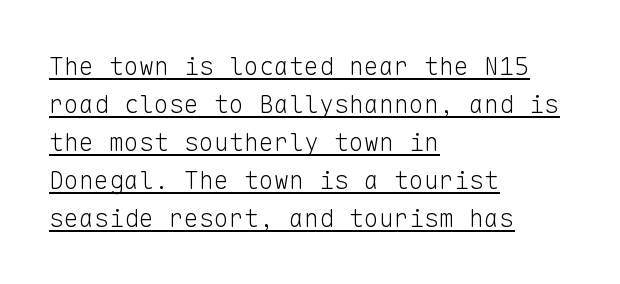
Q: Is the text bold? A: No.
Q: Is the text italic (slanted)? A: No, it is upright.
Q: Is the text underlined? A: Yes.
Q: How is the paragraph aligned? A: Left-aligned.
Q: Is the spacing between letters normal or unusually wide? A: Normal.
Q: Is the spacing between lines tight, normal or loose? A: Normal.
